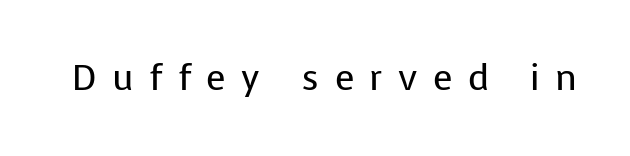
Spacing verdict: proportional, widths tailored to each character. Posture: vertical. There is plenty of visible air inserted between adjacent glyphs. The area under the type is left untouched. These lines are composed in type without serifs.
